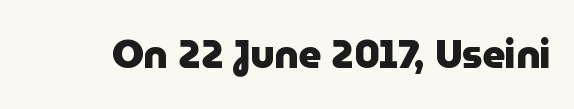
{"serif": "no", "italic": "no", "bold": "yes", "weight": "heavy", "width": "normal", "stroke_contrast": "low", "x_height": "medium", "monospaced": "no", "underline": "no", "letter_spacing": "normal", "letter_spacing_em": 0.0, "glyph_px": 39}
